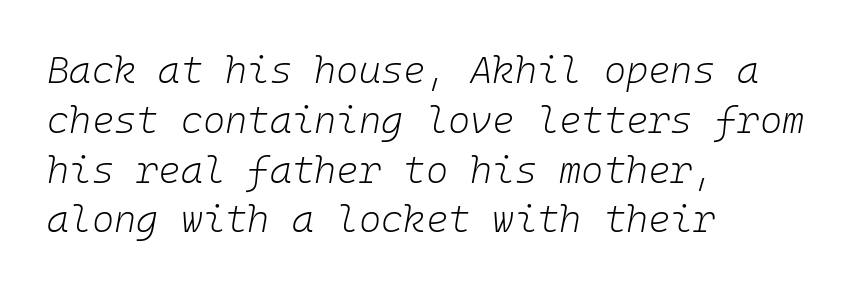
Q: Is the text bold? A: No.
Q: Is the text italic (slanted)? A: Yes, it leans right by about 10 degrees.
Q: Is the text underlined? A: No.
Q: How is the paragraph aligned? A: Left-aligned.
Q: Is the spacing between letters normal or unusually wide? A: Normal.
Q: Is the spacing between lines tight, normal or loose? A: Normal.
Q: Width (condensed, normal, or wide)? A: Normal.
Q: Stroke contrast? A: Low.
Q: x-height? A: Medium.
Q: Monospaced? A: Yes.
